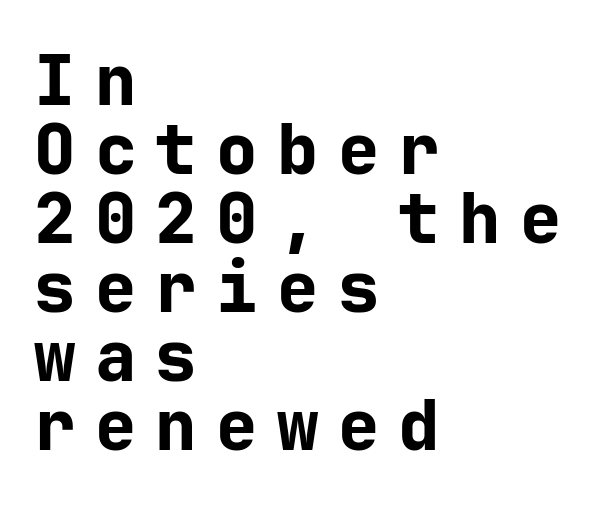
The baseline area is clear. The tracking jumps out immediately: characters are airy and widely separated. Successive baselines arrive quickly, one right under another. Short and long lines alike share a common starting point at left. The glyphs in this specimen are sans serif.
